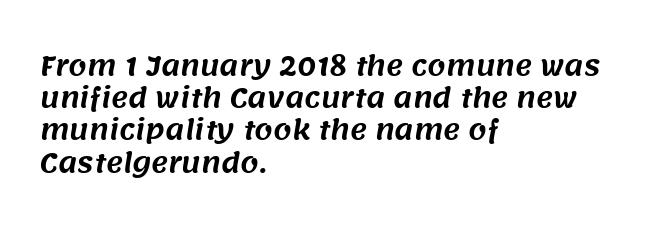
The typesetter chose a ragged-right arrangement here. There is no visible air inserted between adjacent glyphs. The zone under the glyphs is completely vacant.
